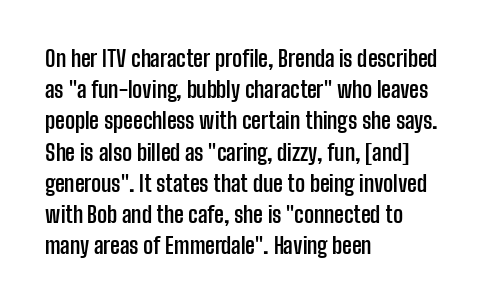
The image shows 22 px bold type, upright; set left-aligned, normal line spacing (1.42x), normal letter spacing, not underlined.
